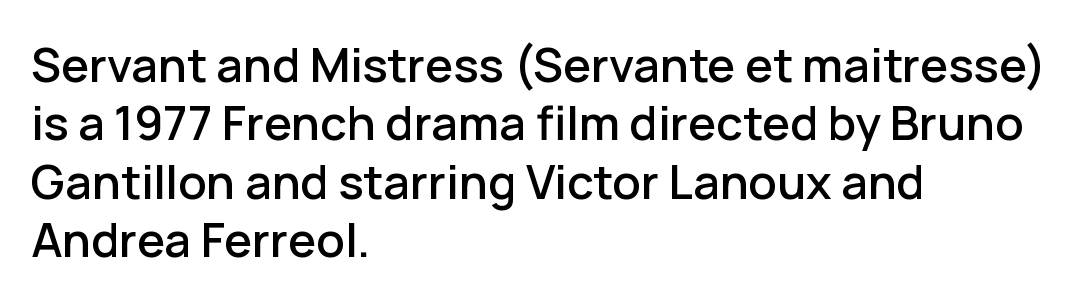
Q: Is the text italic (slanted)? A: No, it is upright.
Q: Is the typeface a serif or a sans-serif typeface? A: Sans-serif.
Q: Is the text underlined? A: No.
Q: How is the paragraph aligned? A: Left-aligned.
Q: Is the spacing between letters normal or unusually wide? A: Normal.
Q: Width (condensed, normal, or wide)? A: Normal.
Q: Stroke contrast? A: Low.
Q: x-height? A: Medium.
Q: Monospaced? A: No.
